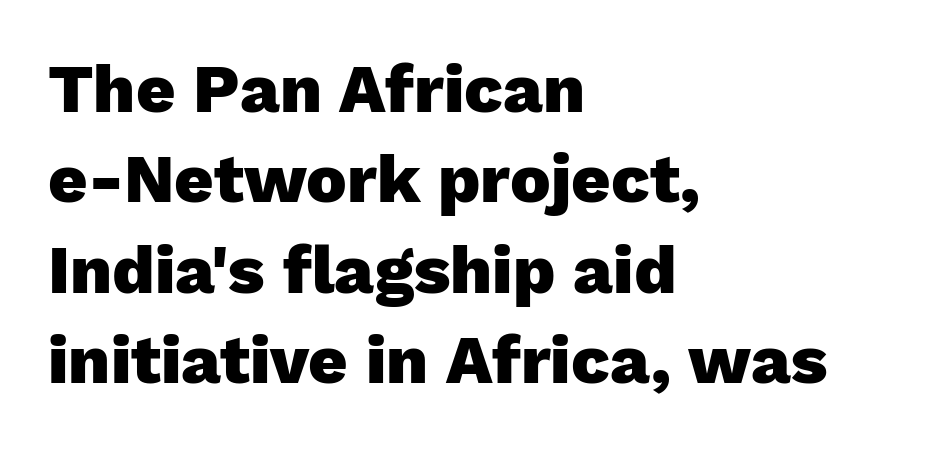
Q: Is the text bold? A: Yes.
Q: Is the text italic (slanted)? A: No, it is upright.
Q: Is the typeface a serif or a sans-serif typeface? A: Sans-serif.
Q: Is the text underlined? A: No.
Q: How is the paragraph aligned? A: Left-aligned.
Q: Is the spacing between letters normal or unusually wide? A: Normal.
Q: Is the spacing between lines tight, normal or loose? A: Normal.
Q: Width (condensed, normal, or wide)? A: Normal.
Q: Stroke contrast? A: Low.
Q: x-height? A: Medium.
Q: Monospaced? A: No.
